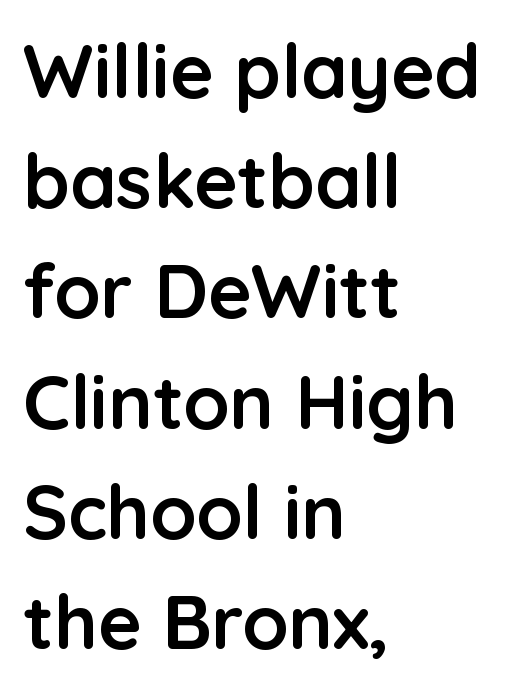
Bare-footed words on every line. Horizontal bands of white between lines are of average thickness. You can tell it's not italic because the verticals are truly vertical. How are the letters spaced? Ordinarily, with no added tracking.
